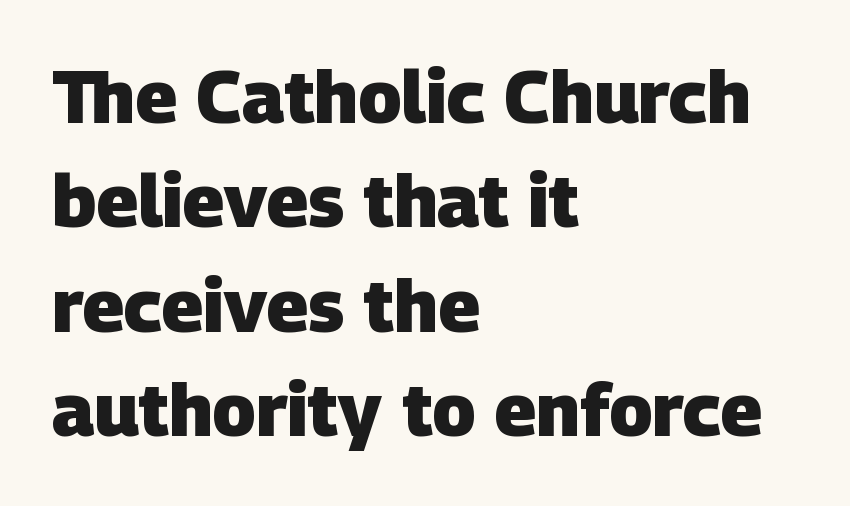
{"serif": "no", "bold": "yes", "weight": "heavy", "width": "normal", "stroke_contrast": "low", "x_height": "large", "monospaced": "no", "underline": "no", "align": "left", "line_spacing": "normal", "line_spacing_ratio": 1.43, "letter_spacing": "normal", "letter_spacing_em": 0.0, "glyph_px": 73}
